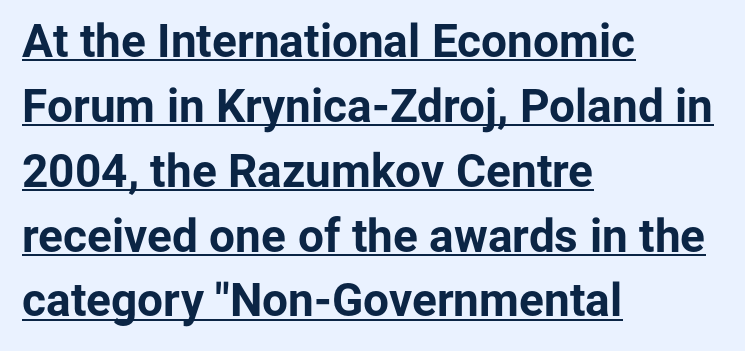
Q: Is the text bold? A: Yes.
Q: Is the text italic (slanted)? A: No, it is upright.
Q: Is the typeface a serif or a sans-serif typeface? A: Sans-serif.
Q: Is the text underlined? A: Yes.
Q: How is the paragraph aligned? A: Left-aligned.
Q: Is the spacing between letters normal or unusually wide? A: Normal.
Q: Is the spacing between lines tight, normal or loose? A: Normal.
Q: Width (condensed, normal, or wide)? A: Normal.
Q: Stroke contrast? A: Low.
Q: x-height? A: Medium.
Q: Monospaced? A: No.
